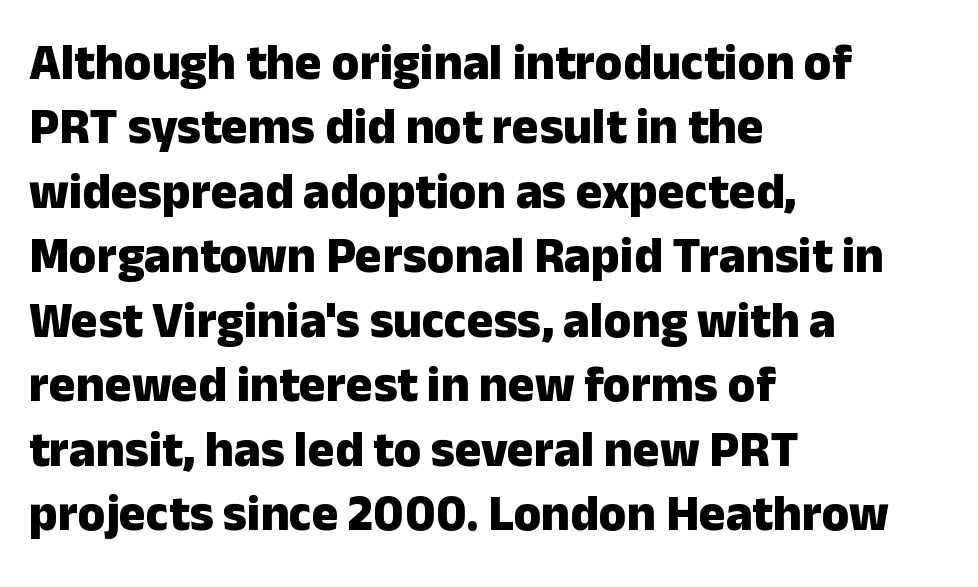
{"serif": "no", "italic": "no", "bold": "yes", "weight": "heavy", "width": "normal", "stroke_contrast": "low", "x_height": "medium", "monospaced": "no", "underline": "no", "align": "left", "line_spacing": "normal", "line_spacing_ratio": 1.29, "letter_spacing": "normal", "letter_spacing_em": 0.0, "glyph_px": 50}
